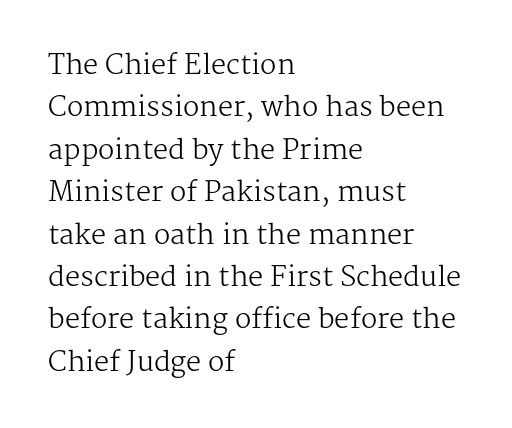
Q: Is the text bold? A: No.
Q: Is the text italic (slanted)? A: No, it is upright.
Q: Is the text underlined? A: No.
Q: How is the paragraph aligned? A: Left-aligned.
Q: Is the spacing between letters normal or unusually wide? A: Normal.
Q: Is the spacing between lines tight, normal or loose? A: Normal.
